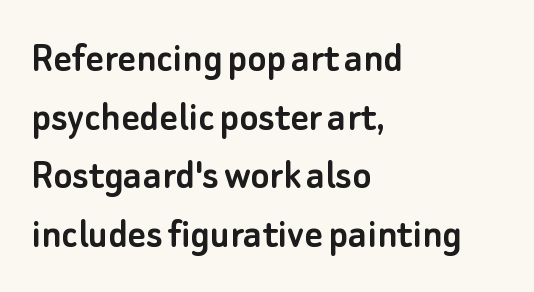
{"serif": "no", "italic": "no", "width": "normal", "stroke_contrast": "low", "x_height": "small", "monospaced": "no", "underline": "no", "align": "left", "line_spacing": "normal", "line_spacing_ratio": 1.33, "letter_spacing": "normal", "letter_spacing_em": 0.0, "glyph_px": 44}
